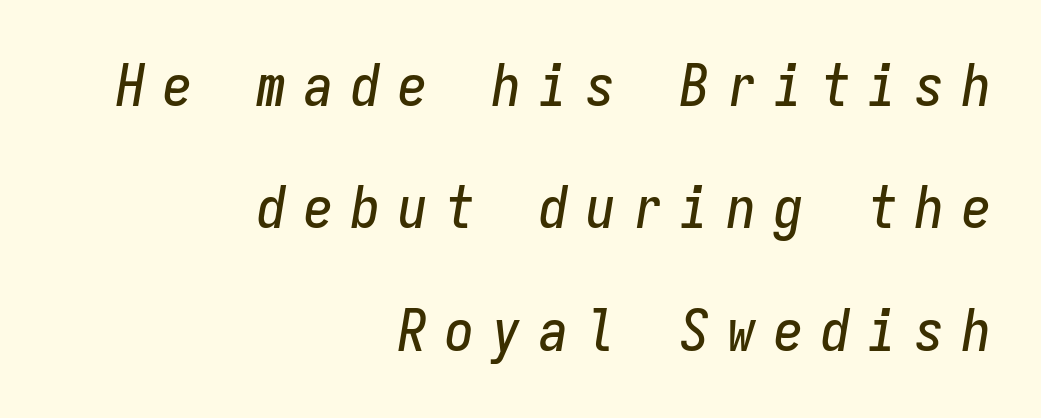
The image shows 58 px condensed type, italic (leaning right), monospaced; set right-aligned, loose line spacing (2.11x), unusually wide letter spacing (+0.31 em), not underlined; low stroke contrast and a medium x-height.
